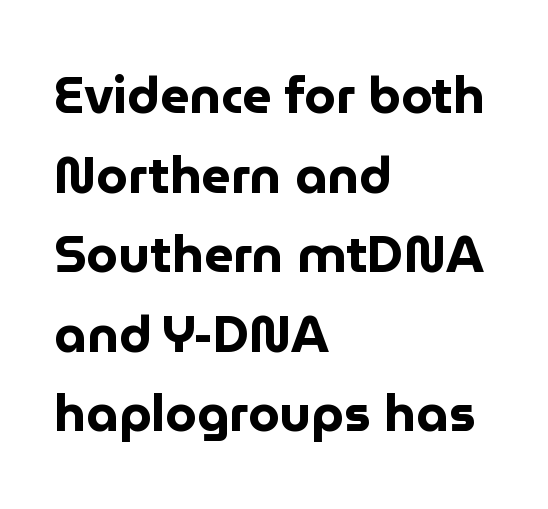
Looks like regular typesetting: each glyph gets only the width it needs. The text was rendered using a sans face with plain stroke endings. These lines sit exactly where default settings would place them. The space directly below the letters is spotless. Line beginnings align vertically; line endings do not. These words are printed bold, with thick strokes throughout.
